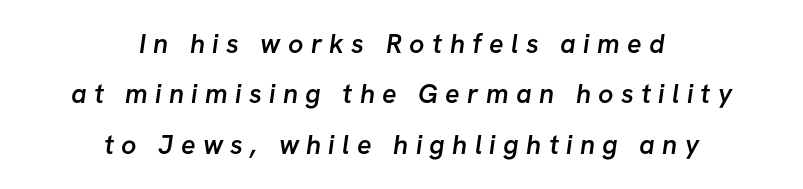
The image shows 27 px text type; set centered, line spacing 1.87x, unusually wide letter spacing (+0.27 em), not underlined.
